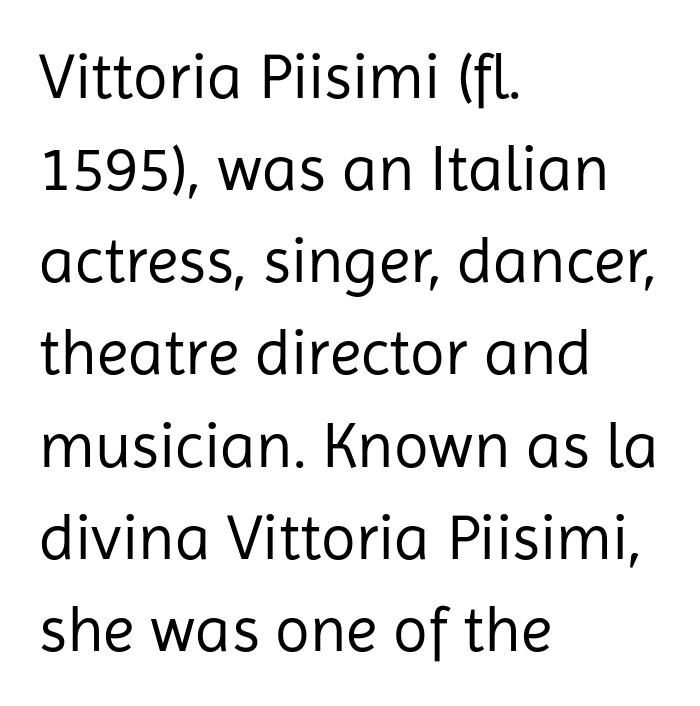
The compositor pushed each line to the left boundary. The horizontal fit of the characters is conventional and even. If you drew a line through each stem, it would be perfectly vertical. A typesetter would label this face a sans. Students, observe: this is what conventionally led text looks like.
